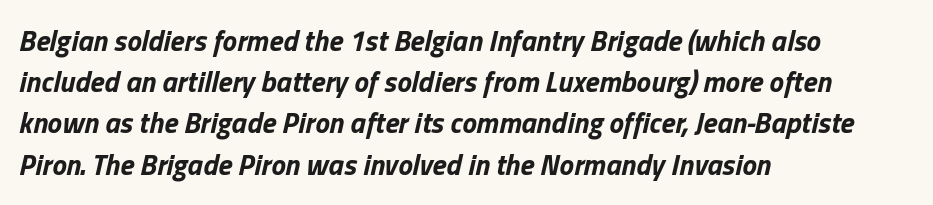
{"italic": "yes", "lean": "right", "slant_degrees": 13, "bold": "yes", "weight": "bold", "width": "normal", "stroke_contrast": "low", "x_height": "medium", "monospaced": "no", "underline": "no", "align": "left", "line_spacing": "normal", "line_spacing_ratio": 1.42, "letter_spacing": "normal", "letter_spacing_em": 0.0, "glyph_px": 29}
